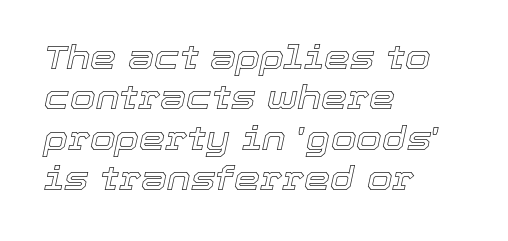
The image shows 33 px text type, italic (leaning right); set left-aligned, line spacing 1.22x, normal letter spacing, not underlined; a medium x-height.
